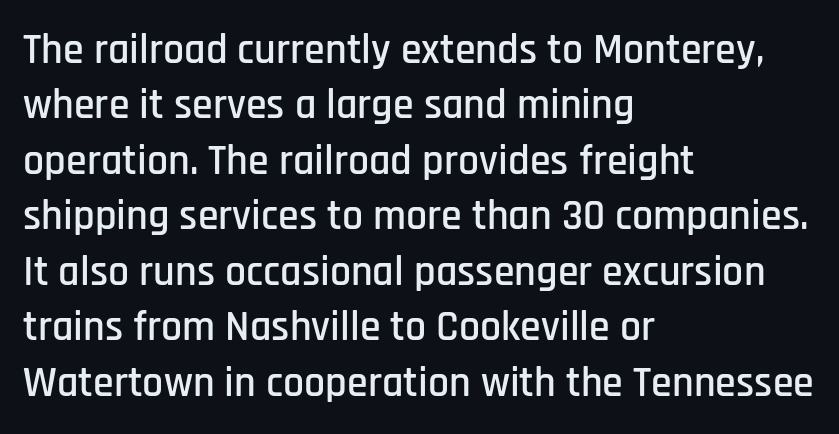
{"serif": "no", "italic": "no", "width": "condensed", "stroke_contrast": "low", "x_height": "large", "monospaced": "no", "underline": "no", "align": "left", "line_spacing": "normal", "line_spacing_ratio": 1.32, "letter_spacing": "normal", "letter_spacing_em": 0.0, "glyph_px": 42}
